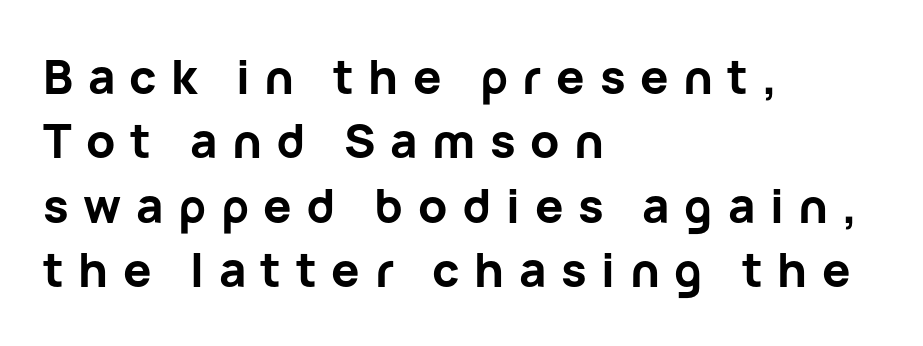
Q: Is the text bold? A: Yes.
Q: Is the text italic (slanted)? A: No, it is upright.
Q: Is the typeface a serif or a sans-serif typeface? A: Sans-serif.
Q: Is the text underlined? A: No.
Q: How is the paragraph aligned? A: Left-aligned.
Q: Is the spacing between letters normal or unusually wide? A: Unusually wide.
Q: Is the spacing between lines tight, normal or loose? A: Normal.
Q: Width (condensed, normal, or wide)? A: Normal.
Q: Stroke contrast? A: Low.
Q: x-height? A: Medium.
Q: Monospaced? A: No.
